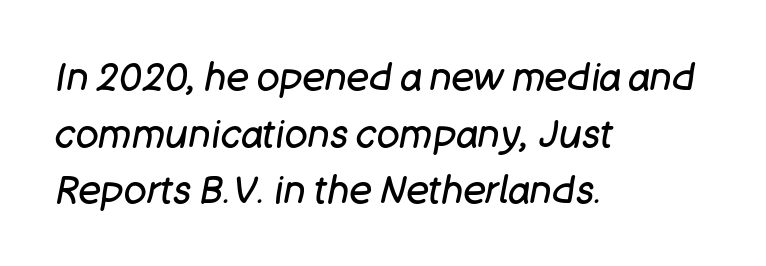
{"italic": "yes", "lean": "right", "slant_degrees": 11, "bold": "no", "weight": "regular", "width": "normal", "stroke_contrast": "low", "x_height": "large", "monospaced": "no", "underline": "no", "align": "left", "line_spacing": "normal", "line_spacing_ratio": 1.49, "letter_spacing": "normal", "letter_spacing_em": 0.0, "glyph_px": 38}
